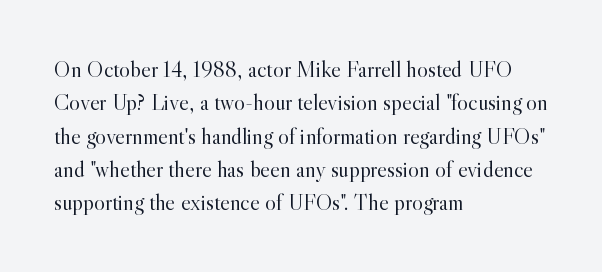
How would I describe the line gaps? Plain and ordinary. Just letters on the line, the space beneath them empty. Alignment: flush left. In terms of posture, this sample is upright.
